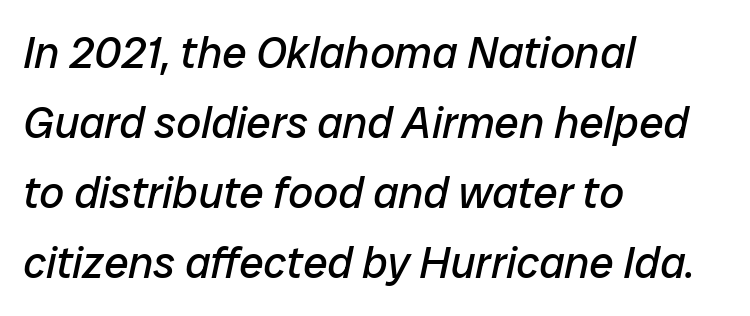
{"italic": "yes", "lean": "right", "slant_degrees": 12, "bold": "no", "weight": "regular", "width": "normal", "stroke_contrast": "low", "x_height": "medium", "monospaced": "no", "underline": "no", "align": "left", "line_spacing": "normal", "line_spacing_ratio": 1.59, "letter_spacing": "normal", "letter_spacing_em": 0.0, "glyph_px": 44}
